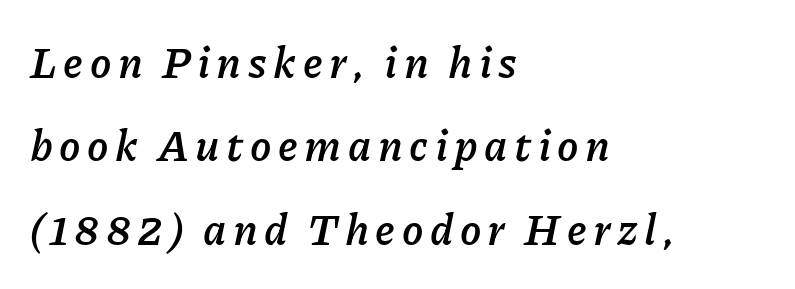
Baseline-to-baseline distance is far greater than the letter height. You can tell it's italic because the verticals aren't actually vertical. Only glyphs here, with clear space below each row. Heavy-handed strokes throughout: this text is bold. Visually the block forms a straight wall on the left and a jagged coastline on the right. Note the varied advance widths — an 'i' is clearly narrower than an 'm'.
